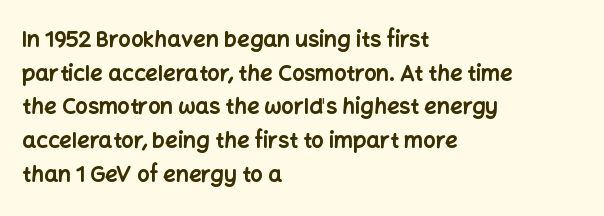
{"italic": "no", "bold": "yes", "underline": "no", "align": "left", "line_spacing": "normal", "line_spacing_ratio": 1.53, "letter_spacing": "normal", "letter_spacing_em": 0.0, "glyph_px": 22}
